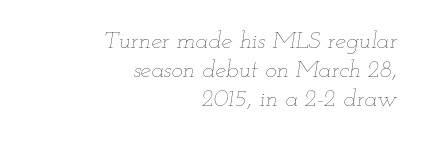
Q: Is the text bold? A: No.
Q: Is the text italic (slanted)? A: Yes, it leans right by about 12 degrees.
Q: Is the text underlined? A: No.
Q: How is the paragraph aligned? A: Right-aligned.
Q: Is the spacing between letters normal or unusually wide? A: Normal.
